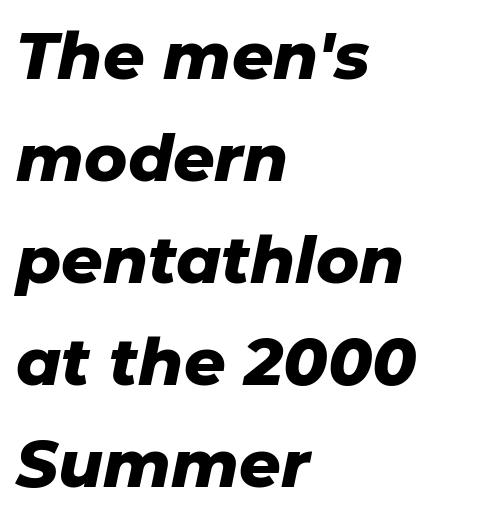
Q: Is the text bold? A: Yes.
Q: Is the text italic (slanted)? A: Yes, it leans right by about 11 degrees.
Q: Is the text underlined? A: No.
Q: How is the paragraph aligned? A: Left-aligned.
Q: Is the spacing between letters normal or unusually wide? A: Normal.
Q: Is the spacing between lines tight, normal or loose? A: Normal.
Q: Width (condensed, normal, or wide)? A: Normal.
Q: Stroke contrast? A: Low.
Q: x-height? A: Medium.
Q: Monospaced? A: No.
